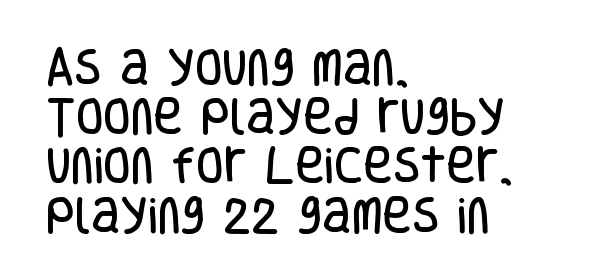
The strip under each line holds only bare page. The text block is weighted toward the left margin, trailing off unevenly rightward. Unlike italic type, these characters show no tilt at all. You could not count columns in this text — the font is proportionally spaced. The horizontal fit of the characters is conventional and even. Grotesque or geometric, the face here clearly has no serifs.
